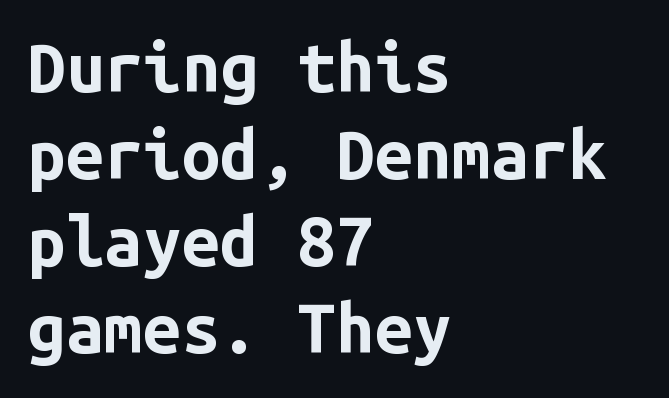
{"serif": "no", "italic": "no", "bold": "yes", "weight": "bold", "width": "normal", "stroke_contrast": "low", "x_height": "medium", "monospaced": "yes", "underline": "no", "align": "left", "line_spacing": "normal", "line_spacing_ratio": 1.26, "letter_spacing": "normal", "letter_spacing_em": 0.0, "glyph_px": 69}
